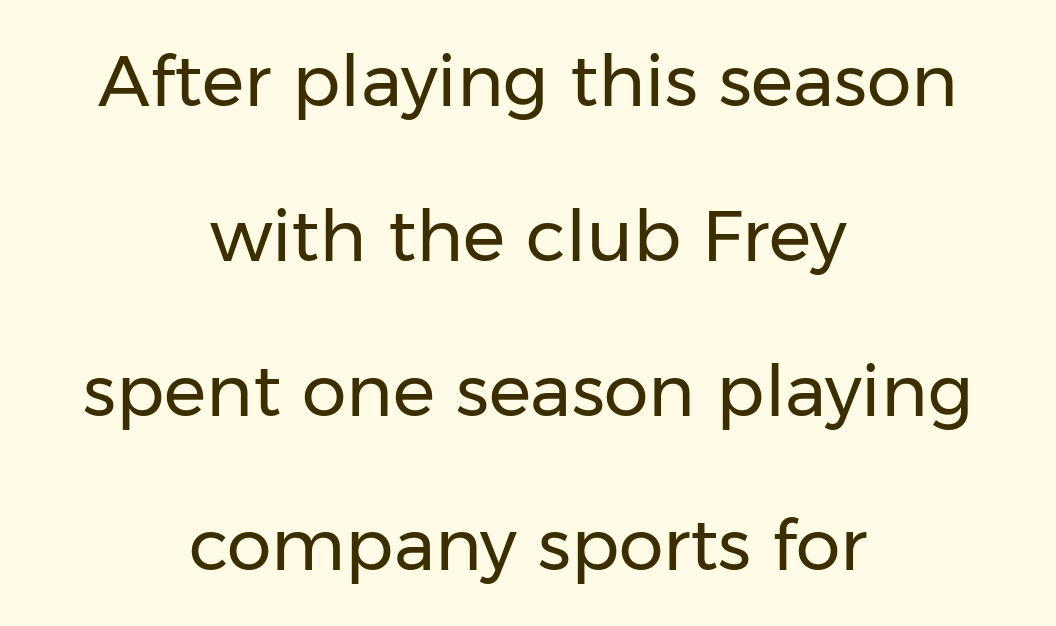
The image shows 71 px regular-weight sans-serif type, upright; set centered, loose line spacing (2.18x), normal letter spacing, not underlined; low stroke contrast and a medium x-height.
